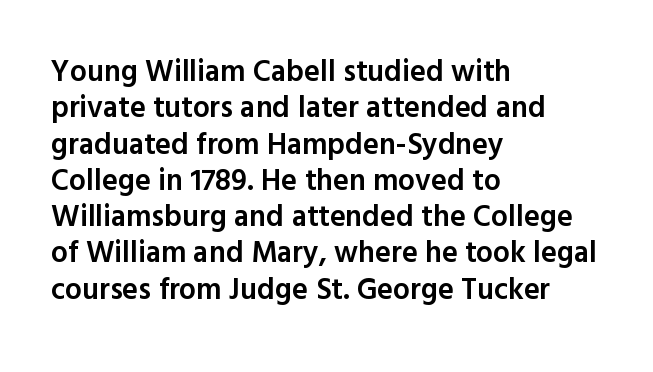
The image shows 30 px semibold sans-serif type, upright; set left-aligned, line spacing 1.21x, normal letter spacing, not underlined; a medium x-height.
